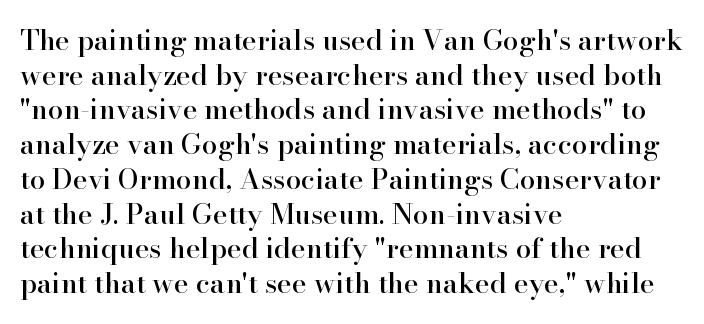
Q: Is the text italic (slanted)? A: No, it is upright.
Q: Is the typeface a serif or a sans-serif typeface? A: Serif.
Q: Is the text underlined? A: No.
Q: How is the paragraph aligned? A: Left-aligned.
Q: Is the spacing between letters normal or unusually wide? A: Normal.
Q: Width (condensed, normal, or wide)? A: Normal.
Q: Stroke contrast? A: High.
Q: x-height? A: Small.
Q: Monospaced? A: No.
